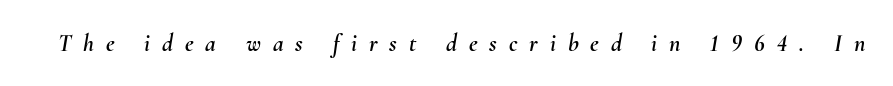
Q: Is the text italic (slanted)? A: Yes, it leans right by about 10 degrees.
Q: Is the text underlined? A: No.
Q: Is the spacing between letters normal or unusually wide? A: Unusually wide.
